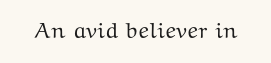
Q: Is the text italic (slanted)? A: No, it is upright.
Q: Is the text underlined? A: No.
Q: Is the spacing between letters normal or unusually wide? A: Normal.
